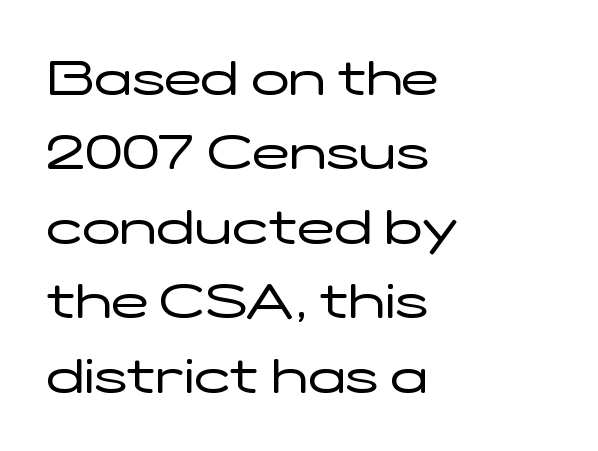
The image shows 50 px regular-weight, wide sans-serif type, upright; set left-aligned, normal line spacing (1.49x), normal letter spacing, not underlined; low stroke contrast and a medium x-height.
